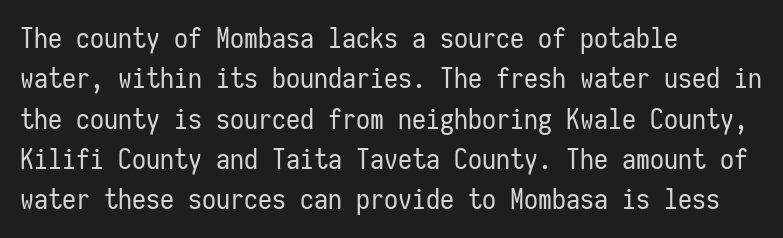
{"serif": "no", "italic": "no", "bold": "no", "weight": "regular", "width": "condensed", "stroke_contrast": "low", "x_height": "medium", "monospaced": "yes", "underline": "no", "align": "left", "line_spacing": "normal", "line_spacing_ratio": 1.44, "letter_spacing": "normal", "letter_spacing_em": 0.0, "glyph_px": 28}
